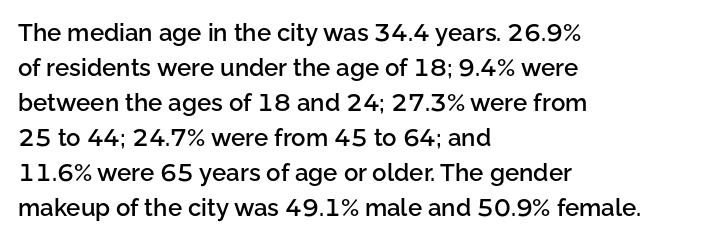
{"italic": "no", "bold": "semi", "underline": "no", "align": "left", "line_spacing": "normal", "line_spacing_ratio": 1.46, "letter_spacing": "normal", "letter_spacing_em": 0.0, "glyph_px": 24}
